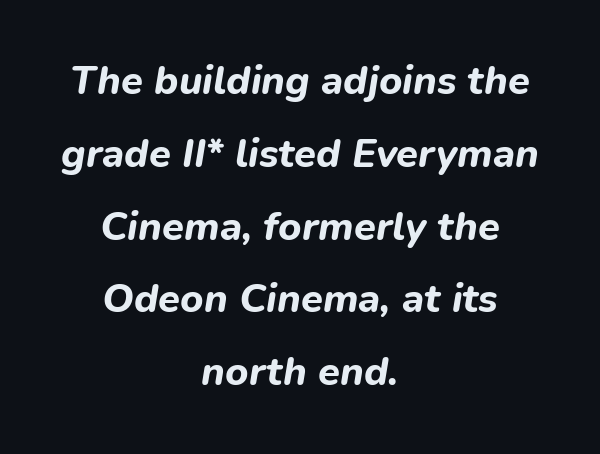
Q: Is the text bold? A: Yes.
Q: Is the text italic (slanted)? A: Yes, it leans right by about 9 degrees.
Q: Is the text underlined? A: No.
Q: How is the paragraph aligned? A: Centered.
Q: Is the spacing between letters normal or unusually wide? A: Normal.
Q: Width (condensed, normal, or wide)? A: Normal.
Q: Stroke contrast? A: Low.
Q: x-height? A: Medium.
Q: Monospaced? A: No.
